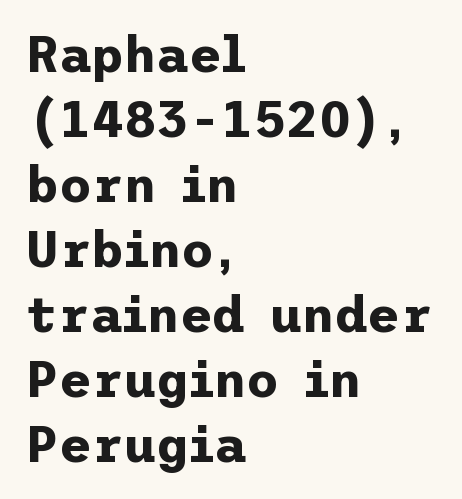
Q: Is the text bold? A: Yes.
Q: Is the text italic (slanted)? A: No, it is upright.
Q: Is the typeface a serif or a sans-serif typeface? A: Sans-serif.
Q: Is the text underlined? A: No.
Q: How is the paragraph aligned? A: Left-aligned.
Q: Is the spacing between letters normal or unusually wide? A: Normal.
Q: Is the spacing between lines tight, normal or loose? A: Normal.
Q: Width (condensed, normal, or wide)? A: Normal.
Q: Stroke contrast? A: Low.
Q: x-height? A: Medium.
